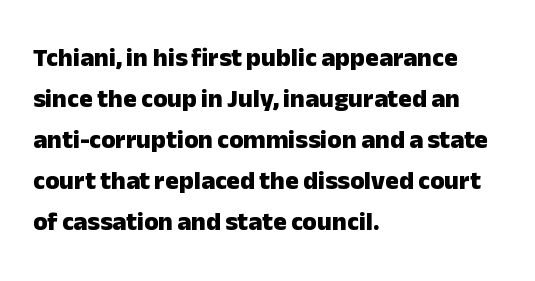
Q: Is the text bold? A: Yes.
Q: Is the text italic (slanted)? A: No, it is upright.
Q: Is the text underlined? A: No.
Q: How is the paragraph aligned? A: Left-aligned.
Q: Is the spacing between letters normal or unusually wide? A: Normal.
Q: Is the spacing between lines tight, normal or loose? A: Normal.
